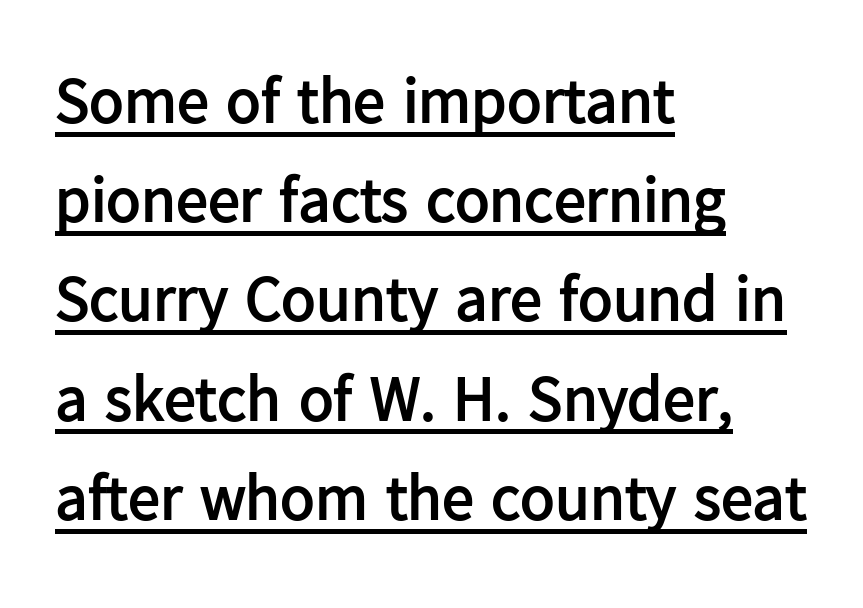
Q: Is the text bold? A: Yes.
Q: Is the text italic (slanted)? A: No, it is upright.
Q: Is the typeface a serif or a sans-serif typeface? A: Sans-serif.
Q: Is the text underlined? A: Yes.
Q: How is the paragraph aligned? A: Left-aligned.
Q: Is the spacing between letters normal or unusually wide? A: Normal.
Q: Is the spacing between lines tight, normal or loose? A: Normal.
Q: Width (condensed, normal, or wide)? A: Normal.
Q: Stroke contrast? A: Low.
Q: x-height? A: Medium.
Q: Monospaced? A: No.
